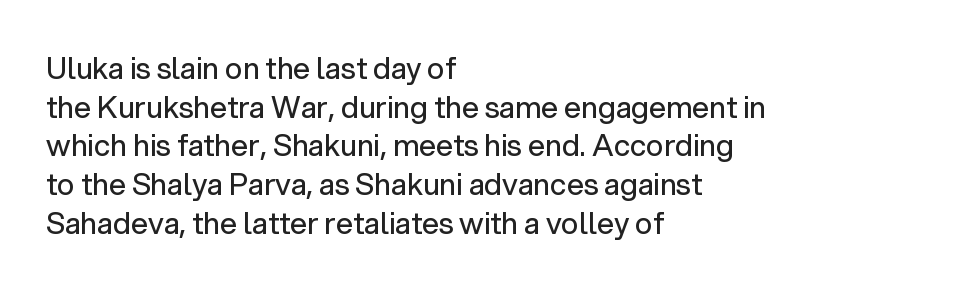
{"serif": "no", "italic": "no", "bold": "no", "weight": "regular", "width": "normal", "stroke_contrast": "low", "x_height": "medium", "monospaced": "no", "underline": "no", "align": "left", "line_spacing": "normal", "line_spacing_ratio": 1.29, "letter_spacing": "normal", "letter_spacing_em": 0.0, "glyph_px": 30}
